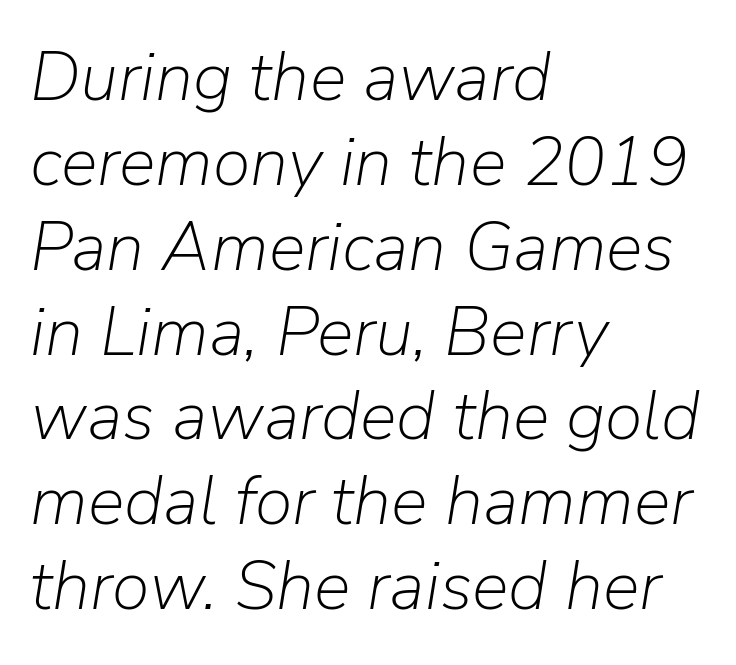
Weight: in the light-to-regular range. The text block is weighted toward the left margin, trailing off unevenly rightward. Slant detected: the letters are inclined. Spacing between characters is what you'd get straight out of the box. The space directly below the letters is spotless. The face used here is proportionally spaced, like ordinary book or web type.
